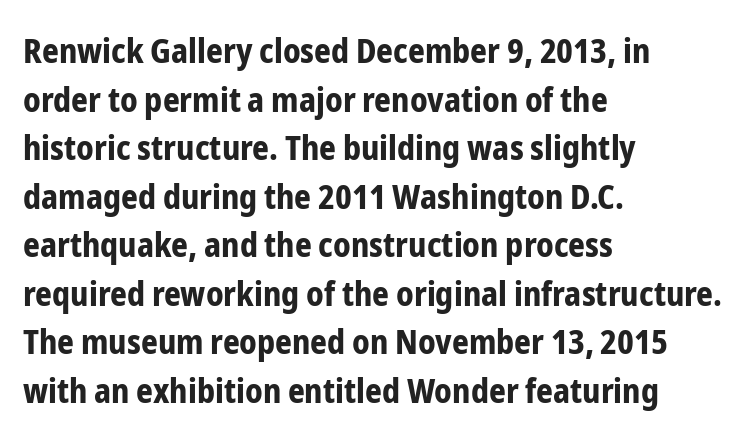
The image shows 33 px bold, condensed sans-serif type, upright; set left-aligned, normal line spacing (1.47x), normal letter spacing, not underlined; low stroke contrast and a medium x-height.
